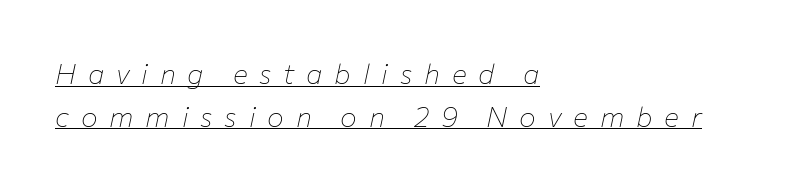
{"italic": "yes", "lean": "right", "slant_degrees": 12, "bold": "no", "weight": "thin", "width": "normal", "stroke_contrast": "low", "x_height": "medium", "monospaced": "no", "underline": "yes", "align": "left", "line_spacing": "normal", "line_spacing_ratio": 1.52, "letter_spacing": "wide", "letter_spacing_em": 0.42, "glyph_px": 28}
